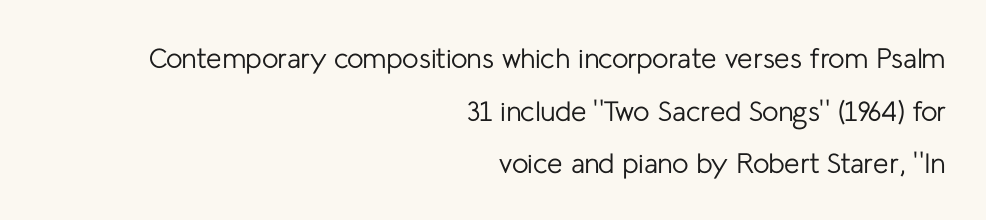
Q: Is the text bold? A: No.
Q: Is the text italic (slanted)? A: No, it is upright.
Q: Is the typeface a serif or a sans-serif typeface? A: Sans-serif.
Q: Is the text underlined? A: No.
Q: How is the paragraph aligned? A: Right-aligned.
Q: Is the spacing between letters normal or unusually wide? A: Normal.
Q: Width (condensed, normal, or wide)? A: Normal.
Q: Stroke contrast? A: Low.
Q: x-height? A: Medium.
Q: Monospaced? A: No.
